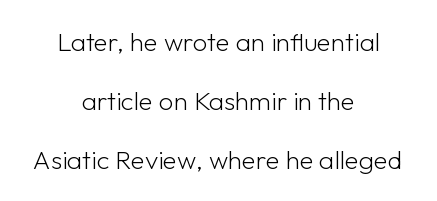
The image shows 26 px text type, upright; set centered, loose line spacing (2.26x), normal letter spacing, not underlined.
